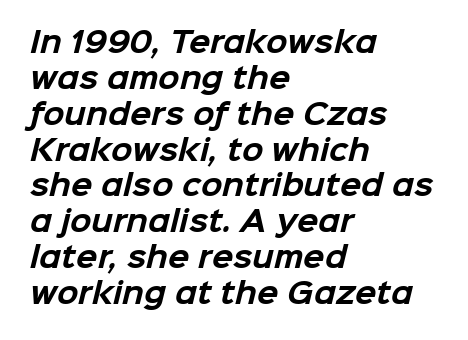
{"serif": "no", "bold": "yes", "weight": "bold", "width": "normal", "stroke_contrast": "low", "x_height": "medium", "monospaced": "no", "underline": "no", "align": "left", "line_spacing": "normal", "line_spacing_ratio": 1.28, "letter_spacing": "normal", "letter_spacing_em": 0.0, "glyph_px": 28}
